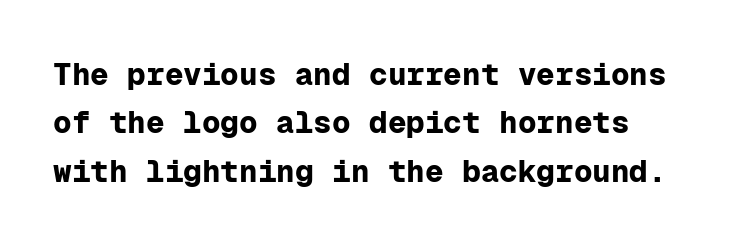
Unmarked baselines from the first word to the last. Vertically, the passage feels balanced, rows spaced as you'd expect. Look at the tracking — it's just the regular setting, nothing added. What weight is shown? A full bold with thick strokes. Each letter, wide or thin by design, is forced into the same width here.
